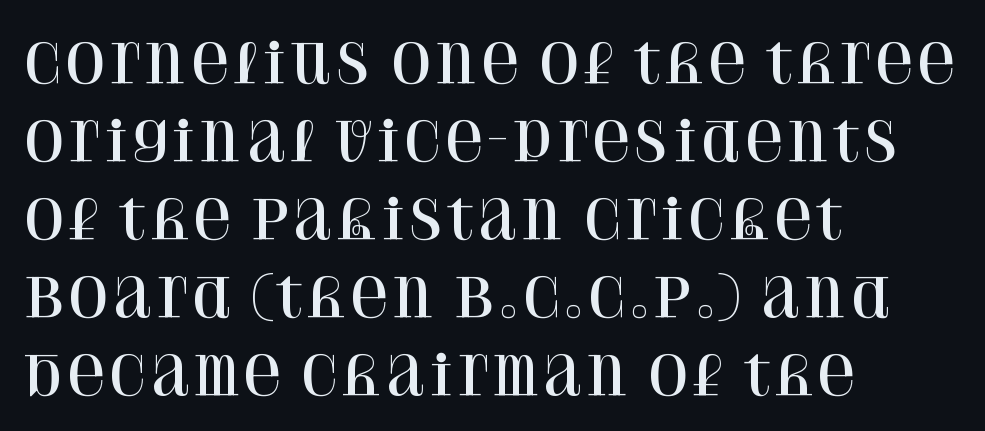
{"serif": "yes", "italic": "no", "width": "normal", "stroke_contrast": "high", "x_height": "large", "monospaced": "no", "underline": "no", "align": "left", "line_spacing": "normal", "line_spacing_ratio": 1.47, "letter_spacing": "normal", "letter_spacing_em": 0.0, "glyph_px": 53}
